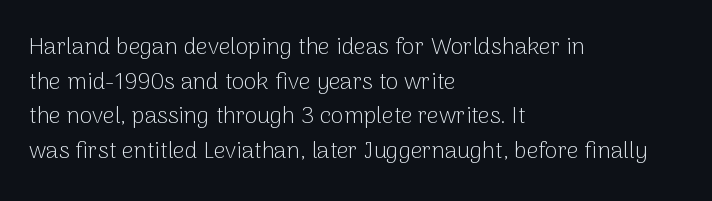
{"italic": "no", "bold": "no", "underline": "no", "align": "left", "line_spacing": "normal", "line_spacing_ratio": 1.51, "letter_spacing": "normal", "letter_spacing_em": 0.0, "glyph_px": 23}
